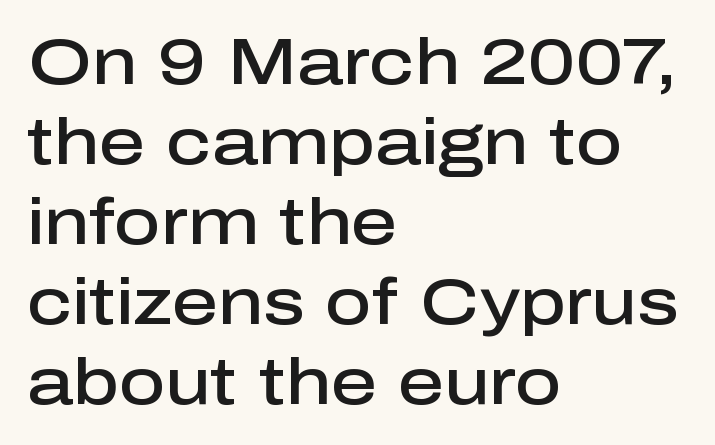
Q: Is the text bold? A: Semi-bold.
Q: Is the text italic (slanted)? A: No, it is upright.
Q: Is the typeface a serif or a sans-serif typeface? A: Sans-serif.
Q: Is the text underlined? A: No.
Q: How is the paragraph aligned? A: Left-aligned.
Q: Is the spacing between letters normal or unusually wide? A: Normal.
Q: Is the spacing between lines tight, normal or loose? A: Normal.
Q: Width (condensed, normal, or wide)? A: Normal.
Q: Stroke contrast? A: Low.
Q: x-height? A: Medium.
Q: Monospaced? A: No.
